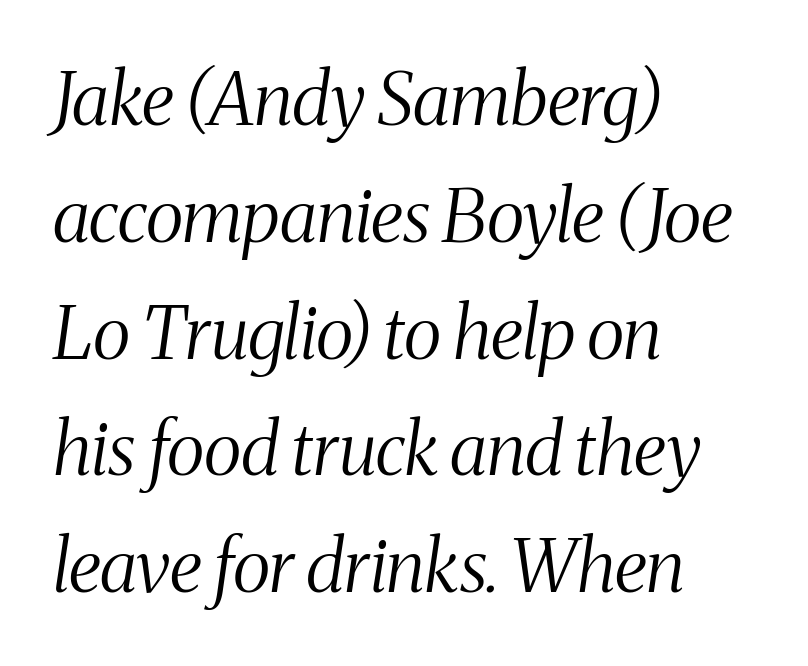
The rows are spaced the way most documents space them. You could not count columns in this text — the font is proportionally spaced. Is the block centered? No — it sits flush against the left margin. Descenders hang freely into open space. The rendering keeps characters at their native spacing. Serifs: yes, visible at the terminals of the letterforms.
